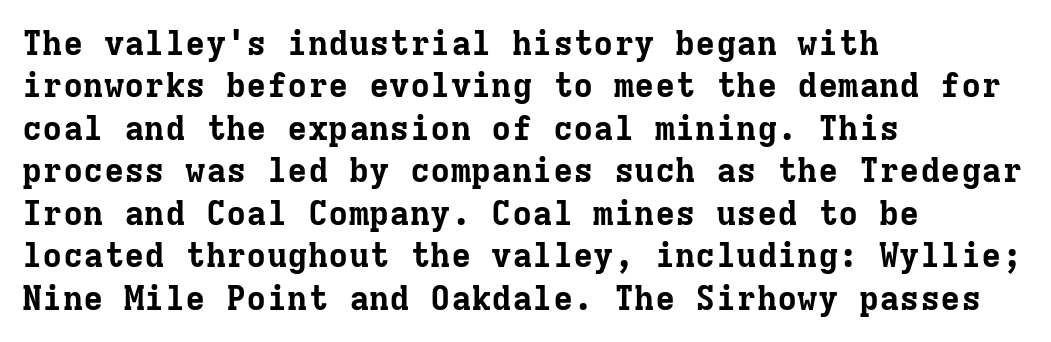
The strokes are fattened all the way to bold. The font family rendered here belongs to the serif group. The line texture is even and compact thanks to regular tracking. The rows are spaced the way most documents space them.
